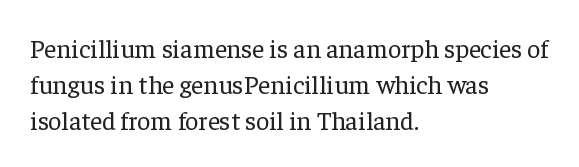
The image shows 26 px text type, upright; set left-aligned, normal line spacing (1.39x), normal letter spacing, not underlined.
